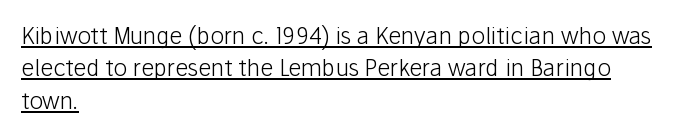
{"italic": "no", "bold": "no", "underline": "yes", "align": "left", "line_spacing": "normal", "line_spacing_ratio": 1.41, "letter_spacing": "normal", "letter_spacing_em": 0.0, "glyph_px": 23}
